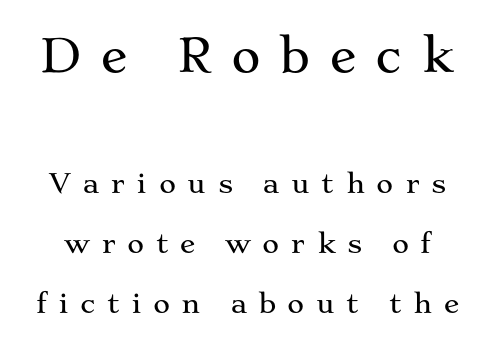
Each letter's strokes conclude with small projecting serifs. A typesetter would call this proportional, since set widths differ per character. Two sizes are in play, and the larger belongs to the first block. Quick note: underline off. Honestly, the rows look like they've been pulled way apart. Inter-character spacing is expanded well beyond the font's built-in metrics.
